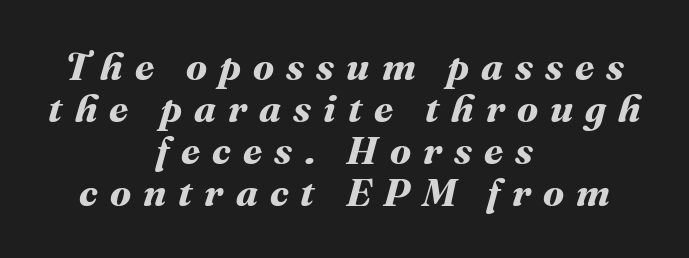
The image shows 39 px bold type; set centered, tight line spacing (1.08x), unusually wide letter spacing (+0.31 em), not underlined; medium stroke contrast and a medium x-height.
